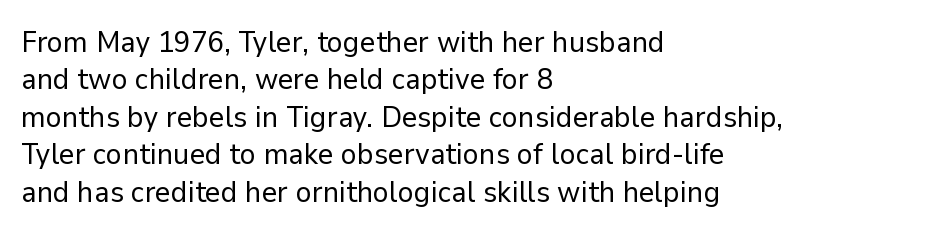
The block of text has a typical density, with ordinary space between rows. A clean baseline with only descenders dipping below it. Think of a printed novel: that variable character pitch is what you see here. Notice how the passage keeps a crisp vertical edge on the left only. Weight class: somewhere from thin through regular.
